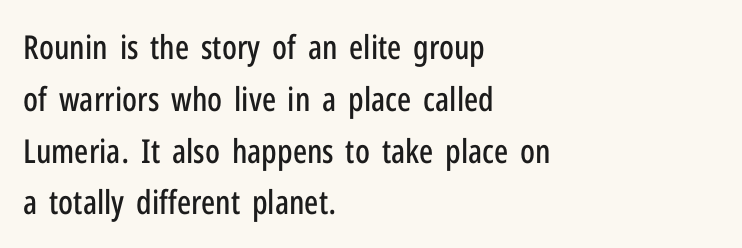
{"serif": "no", "italic": "no", "width": "condensed", "stroke_contrast": "low", "x_height": "medium", "monospaced": "no", "underline": "no", "align": "left", "line_spacing": "normal", "line_spacing_ratio": 1.57, "letter_spacing": "normal", "letter_spacing_em": 0.0, "glyph_px": 33}
